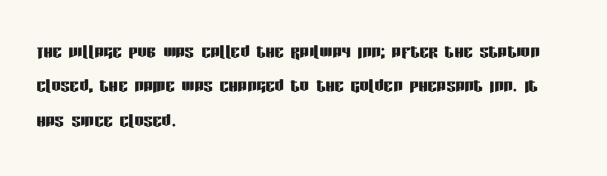
{"italic": "no", "underline": "no", "align": "left", "line_spacing": "normal", "line_spacing_ratio": 1.5, "letter_spacing": "normal", "letter_spacing_em": 0.0, "glyph_px": 23}
